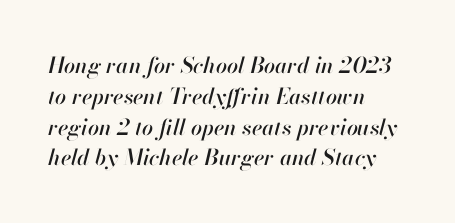
The image shows 22 px text type, italic (leaning right); set left-aligned, normal line spacing (1.4x), normal letter spacing, not underlined.
